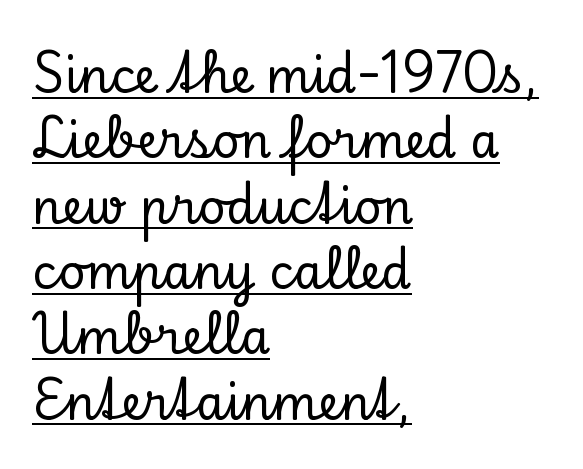
{"italic": "no", "width": "normal", "stroke_contrast": "low", "x_height": "small", "monospaced": "no", "underline": "yes", "align": "left", "line_spacing": "normal", "line_spacing_ratio": 1.39, "letter_spacing": "normal", "letter_spacing_em": 0.0, "glyph_px": 47}
